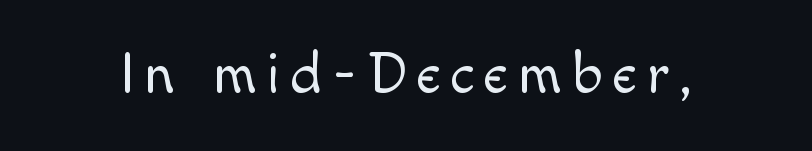
Q: Is the text bold? A: No.
Q: Is the text italic (slanted)? A: No, it is upright.
Q: Is the typeface a serif or a sans-serif typeface? A: Sans-serif.
Q: Is the text underlined? A: No.
Q: Width (condensed, normal, or wide)? A: Normal.
Q: x-height? A: Small.
Q: Monospaced? A: No.
